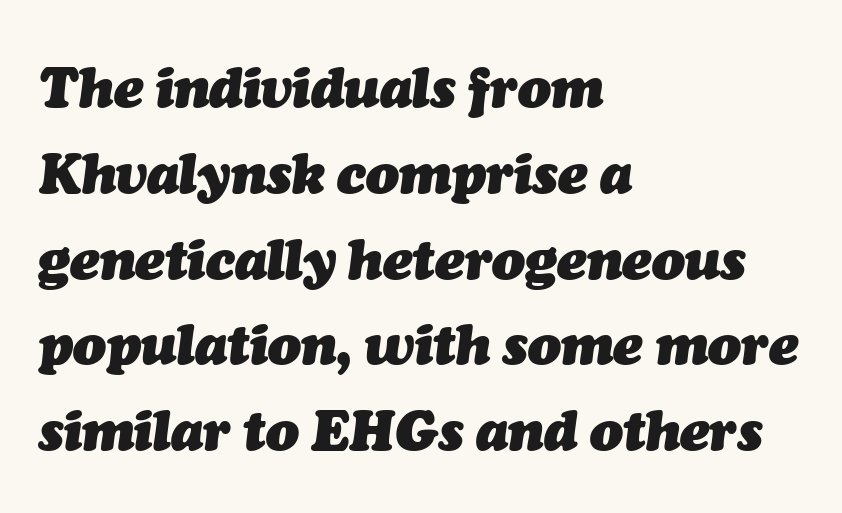
Q: Is the text bold? A: Yes.
Q: Is the text italic (slanted)? A: Yes, it leans right by about 7 degrees.
Q: Is the text underlined? A: No.
Q: How is the paragraph aligned? A: Left-aligned.
Q: Is the spacing between letters normal or unusually wide? A: Normal.
Q: Is the spacing between lines tight, normal or loose? A: Normal.
Q: Width (condensed, normal, or wide)? A: Normal.
Q: Stroke contrast? A: Medium.
Q: x-height? A: Medium.
Q: Monospaced? A: No.
